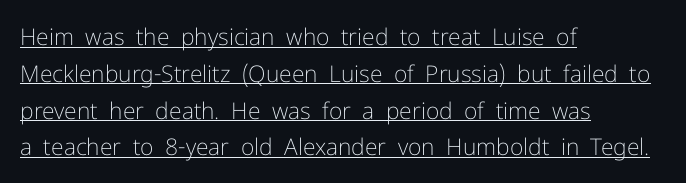
{"italic": "no", "bold": "no", "underline": "yes", "align": "left", "line_spacing": "normal", "line_spacing_ratio": 1.6, "letter_spacing": "normal", "letter_spacing_em": 0.0, "glyph_px": 23}
